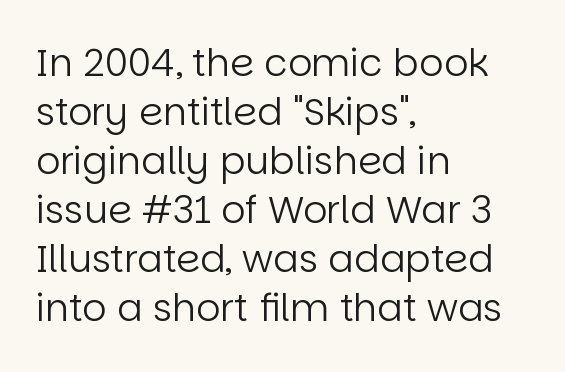
Notice how the passage keeps a crisp vertical edge on the left only. You could not count columns in this text — the font is proportionally spaced. Ascenders rise straight up at ninety degrees. A typesetter would call this zero additional tracking.
